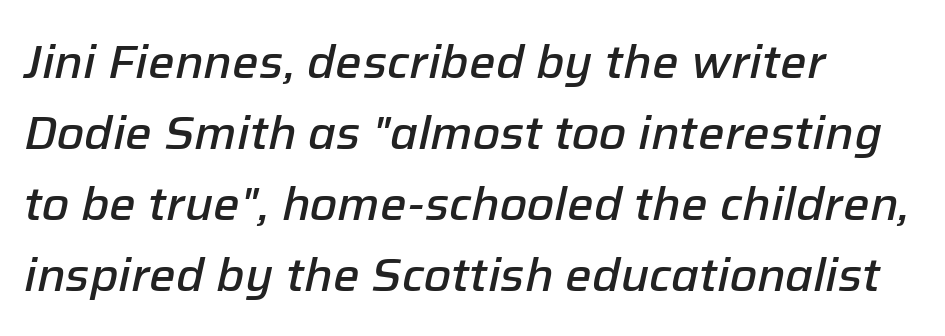
Q: Is the text bold? A: Semi-bold.
Q: Is the text italic (slanted)? A: Yes, it leans right by about 12 degrees.
Q: Is the text underlined? A: No.
Q: How is the paragraph aligned? A: Left-aligned.
Q: Is the spacing between letters normal or unusually wide? A: Normal.
Q: Is the spacing between lines tight, normal or loose? A: Normal.
Q: Width (condensed, normal, or wide)? A: Normal.
Q: Stroke contrast? A: Low.
Q: x-height? A: Medium.
Q: Monospaced? A: No.
